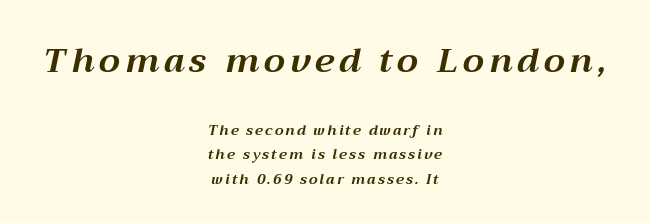
{"italic": "yes", "lean": "right", "slant_degrees": 12, "bold": "yes", "weight": "bold", "width": "normal", "stroke_contrast": "medium", "x_height": "medium", "monospaced": "no", "underline": "no", "align": "center", "line_spacing_ratio": 1.75, "larger_block": "first", "size_ratio": 2.43, "glyph_px": 34}
